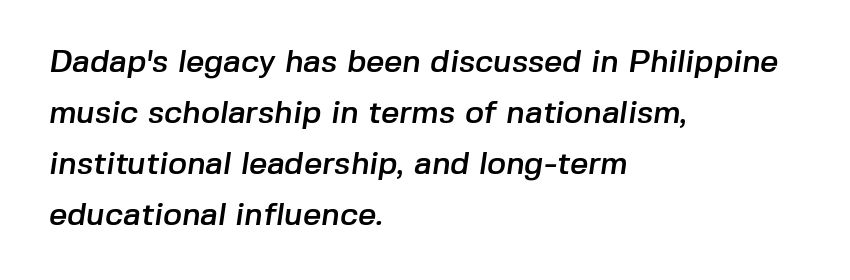
Q: Is the typeface a serif or a sans-serif typeface? A: Sans-serif.
Q: Is the text underlined? A: No.
Q: How is the paragraph aligned? A: Left-aligned.
Q: Is the spacing between letters normal or unusually wide? A: Normal.
Q: Is the spacing between lines tight, normal or loose? A: Normal.
Q: Width (condensed, normal, or wide)? A: Normal.
Q: Stroke contrast? A: Low.
Q: x-height? A: Medium.
Q: Monospaced? A: No.
